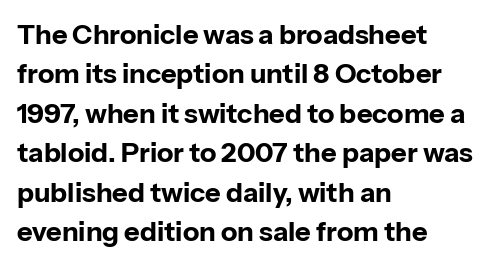
{"italic": "no", "bold": "yes", "underline": "no", "align": "left", "line_spacing": "normal", "line_spacing_ratio": 1.46, "letter_spacing": "normal", "letter_spacing_em": 0.0, "glyph_px": 27}
